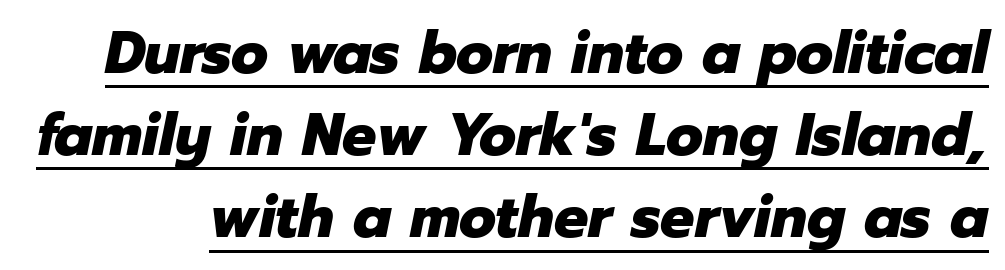
The image shows 60 px heavy type, italic (leaning right); set normal line spacing (1.37x), normal letter spacing, underlined; low stroke contrast and a medium x-height.
